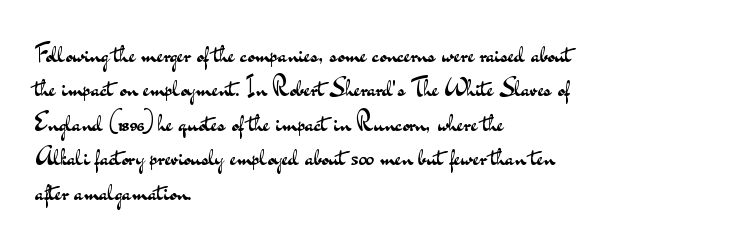
{"bold": "no", "underline": "no", "align": "left", "line_spacing": "normal", "line_spacing_ratio": 1.38, "letter_spacing": "normal", "letter_spacing_em": 0.0, "glyph_px": 25}
